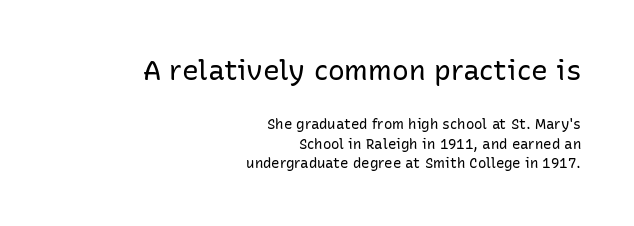
{"serif": "no", "italic": "no", "bold": "no", "weight": "regular", "width": "normal", "stroke_contrast": "low", "x_height": "medium", "monospaced": "no", "underline": "no", "align": "right", "line_spacing": "normal", "line_spacing_ratio": 1.41, "letter_spacing": "normal", "letter_spacing_em": 0.0, "larger_block": "first", "size_ratio": 2.0, "glyph_px": 28}
